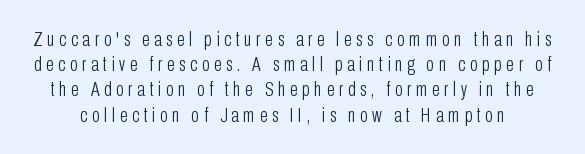
Q: Is the text bold? A: No.
Q: Is the text italic (slanted)? A: No, it is upright.
Q: Is the text underlined? A: No.
Q: Is the spacing between letters normal or unusually wide? A: Unusually wide.
